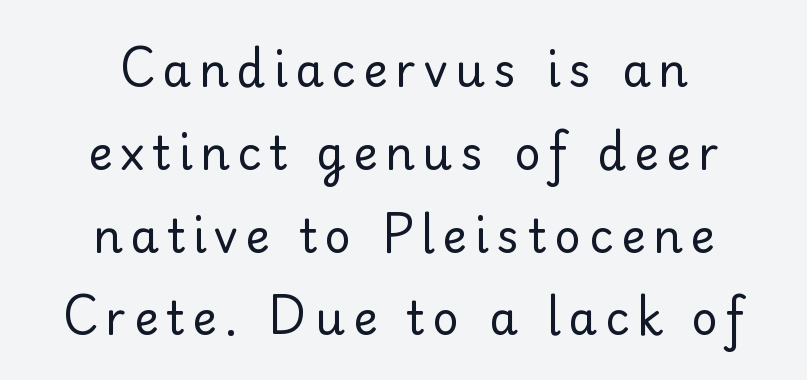
The image shows 46 px regular-weight serif type, upright; set centered, line spacing 1.8x, not underlined; low stroke contrast and a small x-height.
